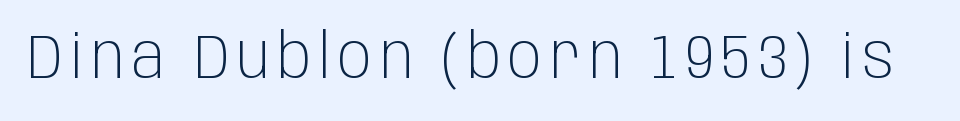
{"serif": "no", "italic": "no", "bold": "no", "weight": "light", "width": "condensed", "stroke_contrast": "low", "x_height": "large", "monospaced": "no", "underline": "no", "glyph_px": 62}
